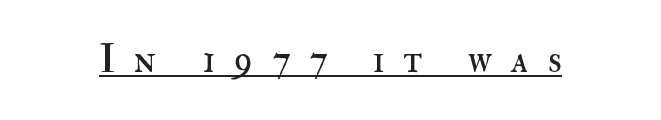
Q: Is the text bold? A: No.
Q: Is the text italic (slanted)? A: No, it is upright.
Q: Is the text underlined? A: Yes.
Q: Is the spacing between letters normal or unusually wide? A: Unusually wide.
Q: Width (condensed, normal, or wide)? A: Normal.
Q: Stroke contrast? A: High.
Q: x-height? A: Small.
Q: Monospaced? A: No.
